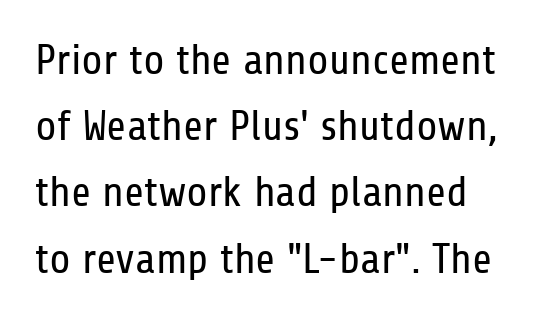
Q: Is the text bold? A: No.
Q: Is the text italic (slanted)? A: No, it is upright.
Q: Is the typeface a serif or a sans-serif typeface? A: Sans-serif.
Q: Is the text underlined? A: No.
Q: Is the spacing between letters normal or unusually wide? A: Normal.
Q: Is the spacing between lines tight, normal or loose? A: Normal.
Q: Width (condensed, normal, or wide)? A: Condensed.
Q: Stroke contrast? A: Low.
Q: x-height? A: Medium.
Q: Monospaced? A: No.
